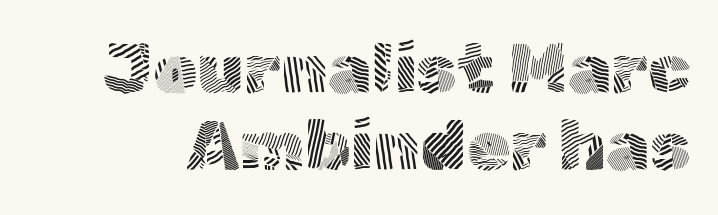
The image shows 70 px light sans-serif type, upright; set tight line spacing (1.1x), normal letter spacing, not underlined; a medium x-height.
